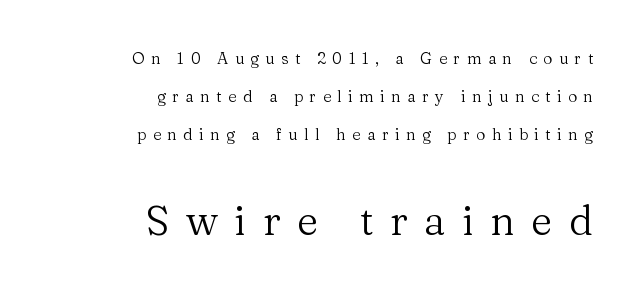
The image shows 41 px regular-weight serif type, upright; set right-aligned, loose line spacing (2.36x), unusually wide letter spacing (+0.4 em), not underlined; the second (bottom) block is 2.56x larger; medium stroke contrast and a medium x-height.
